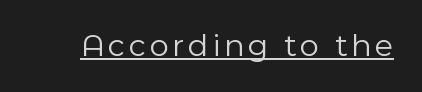
Q: Is the text bold? A: No.
Q: Is the text italic (slanted)? A: No, it is upright.
Q: Is the typeface a serif or a sans-serif typeface? A: Sans-serif.
Q: Is the text underlined? A: Yes.
Q: Width (condensed, normal, or wide)? A: Normal.
Q: x-height? A: Medium.
Q: Monospaced? A: No.
